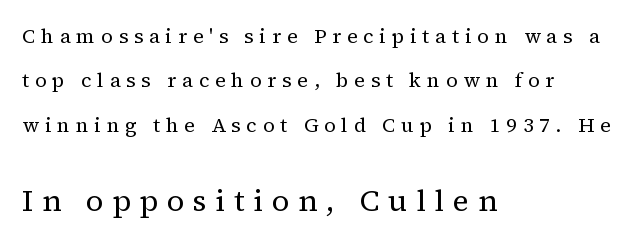
Q: Is the text bold? A: No.
Q: Is the text italic (slanted)? A: No, it is upright.
Q: Is the typeface a serif or a sans-serif typeface? A: Serif.
Q: Is the text underlined? A: No.
Q: How is the paragraph aligned? A: Left-aligned.
Q: Is the spacing between letters normal or unusually wide? A: Unusually wide.
Q: Is the spacing between lines tight, normal or loose? A: Loose.
Q: Which block of text is set in a larger size, the first (top) or the second (bottom)? A: The second (bottom) one.
Q: Width (condensed, normal, or wide)? A: Normal.
Q: Stroke contrast? A: Medium.
Q: x-height? A: Medium.
Q: Monospaced? A: No.
